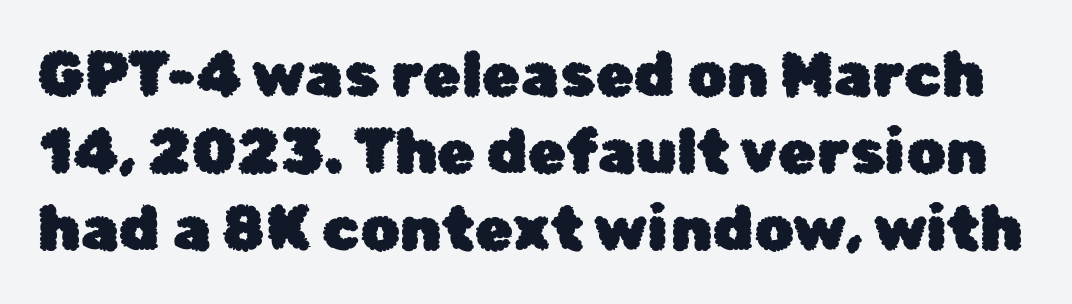
Q: Is the text italic (slanted)? A: No, it is upright.
Q: Is the typeface a serif or a sans-serif typeface? A: Sans-serif.
Q: Is the text underlined? A: No.
Q: Is the spacing between letters normal or unusually wide? A: Normal.
Q: Width (condensed, normal, or wide)? A: Normal.
Q: Stroke contrast? A: Low.
Q: x-height? A: Medium.
Q: Monospaced? A: No.
